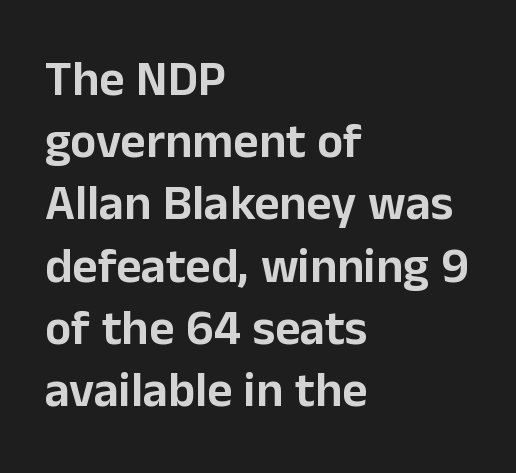
A typesetter would call this proportional, since set widths differ per character. Is the block centered? No — it sits flush against the left margin. In terms of letterform style, serifs are entirely absent. Interline gaps are of average width in this sample. Honestly, there is no underline to notice here at all. This is roman type, the default non-slanted kind.
